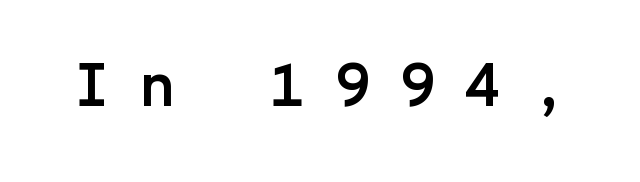
The image shows 60 px semibold sans-serif type, upright, monospaced; set unusually wide letter spacing (+0.47 em), not underlined; low stroke contrast and a medium x-height.
